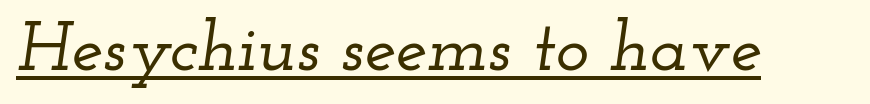
The image shows 71 px wide serif type, italic (leaning right); set normal letter spacing, underlined; low stroke contrast and a small x-height.
